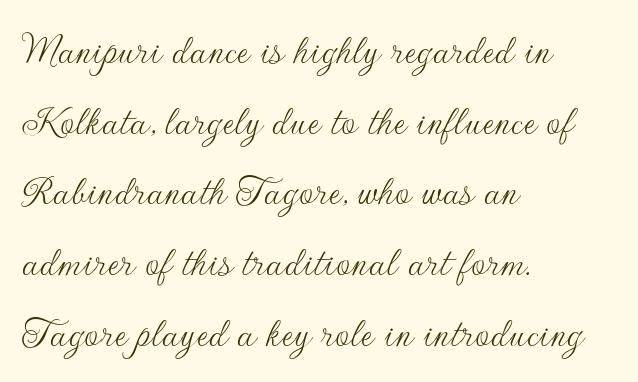
The characters display no serif detailing; their extremities are plain. This sample has the flowing, uneven cadence of proportional lettering. Students, observe: this is what conventionally led text looks like. The gap between lines stays unmarked.
